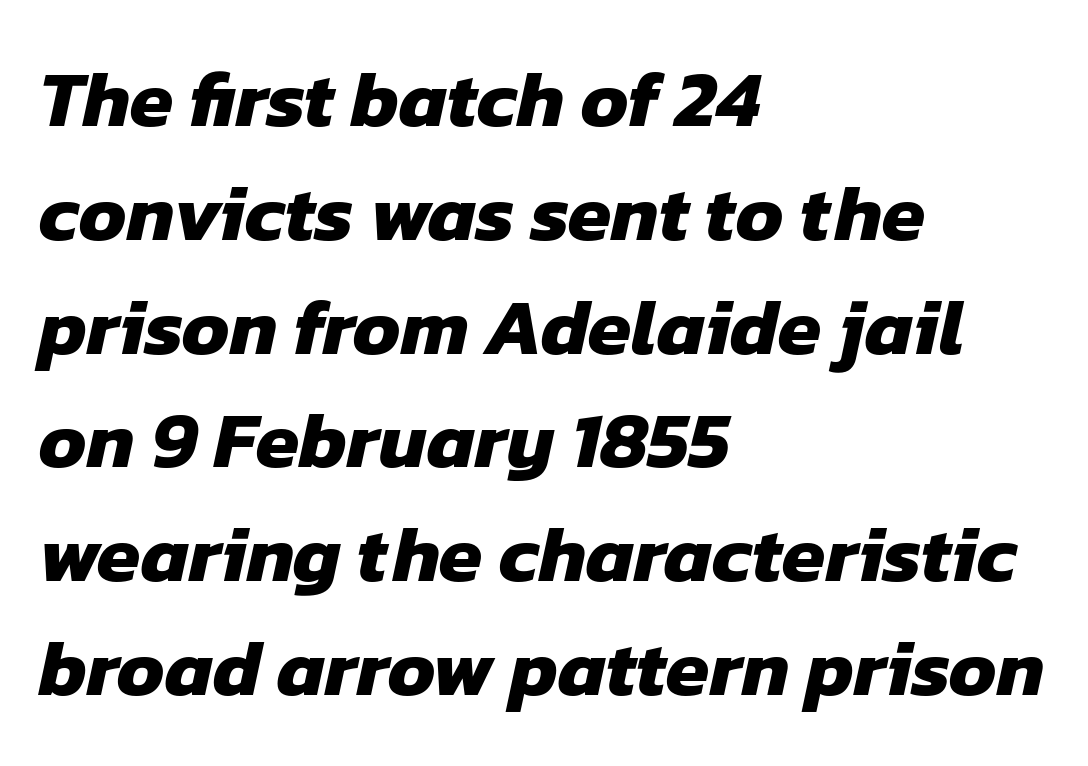
The image shows 79 px heavy sans-serif type; set left-aligned, normal line spacing (1.44x), normal letter spacing, not underlined; low stroke contrast and a medium x-height.
